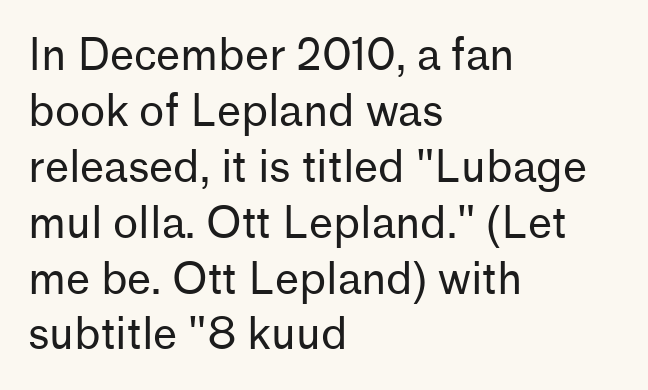
{"serif": "no", "italic": "no", "bold": "no", "weight": "regular", "width": "normal", "stroke_contrast": "low", "x_height": "medium", "monospaced": "no", "underline": "no", "align": "left", "line_spacing": "normal", "line_spacing_ratio": 1.3, "letter_spacing": "normal", "letter_spacing_em": 0.0, "glyph_px": 43}
